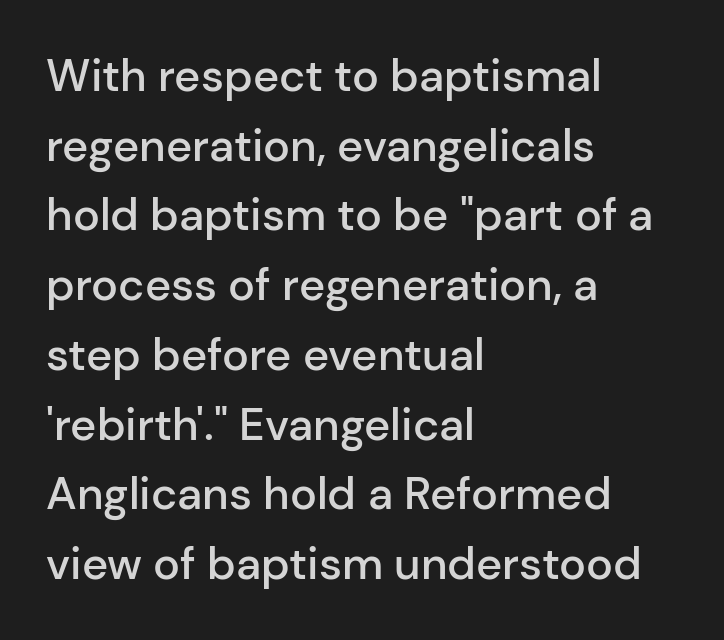
The letters carry no serifs — their stems end cleanly without finishing strokes. Is there any slant? The stems are plumb. A fair bit of extra ink — the face is semibold, not bold. Character widths vary here, with narrow letters taking less room than wide ones. Descender tails drop into unmarked territory. Leftover space on each line is placed entirely after the last word.
